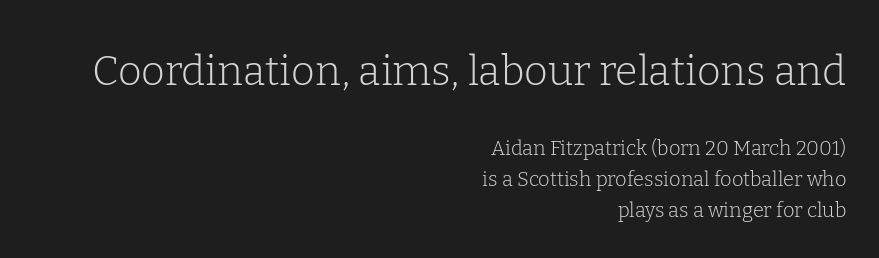
{"serif": "yes", "italic": "no", "bold": "no", "weight": "light", "width": "normal", "stroke_contrast": "low", "x_height": "medium", "monospaced": "no", "underline": "no", "align": "right", "line_spacing": "normal", "line_spacing_ratio": 1.54, "letter_spacing": "normal", "letter_spacing_em": 0.0, "larger_block": "first", "size_ratio": 2.05, "glyph_px": 41}
